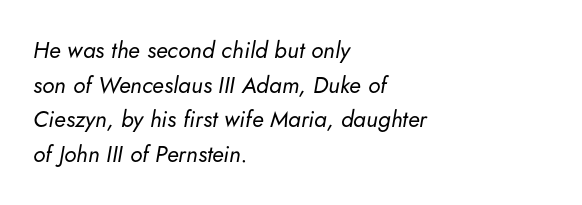
These glyphs show unthickened strokes, regular width or finer. The rendering uses a moderate line-height, typical for paragraphs. This sample uses plain, unmodified letter spacing. The face used here has a pronounced slope to its letters. The baseline area is clear.
